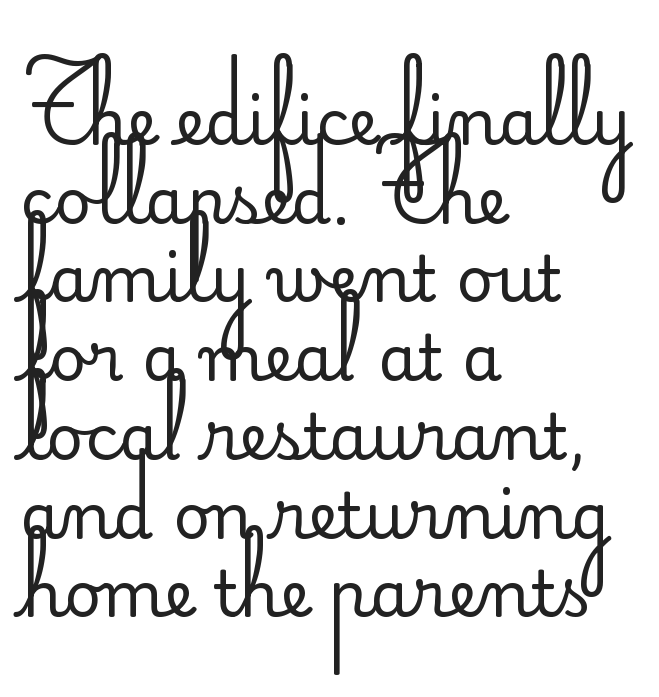
{"serif": "no", "italic": "no", "bold": "no", "weight": "regular", "width": "normal", "stroke_contrast": "low", "x_height": "small", "monospaced": "no", "underline": "no", "align": "left", "line_spacing_ratio": 1.23, "letter_spacing": "normal", "letter_spacing_em": 0.0, "glyph_px": 64}
